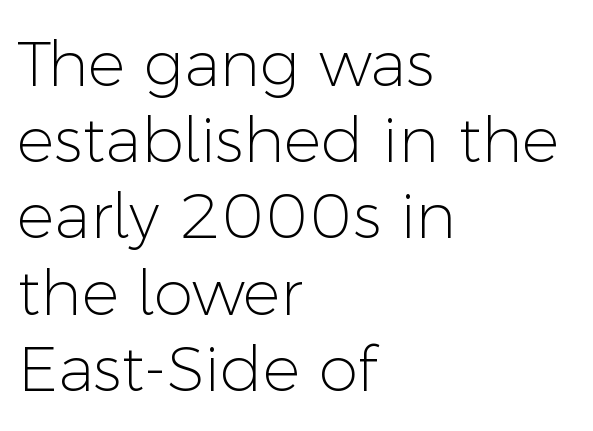
{"serif": "no", "italic": "no", "bold": "no", "weight": "light", "width": "normal", "stroke_contrast": "low", "x_height": "medium", "monospaced": "no", "underline": "no", "align": "left", "line_spacing_ratio": 1.21, "letter_spacing": "normal", "letter_spacing_em": 0.0, "glyph_px": 63}
